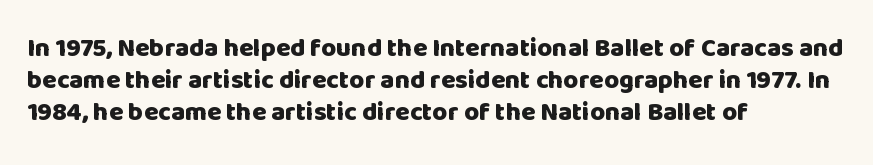
Descenders hang freely into open space. Rendered with straight, roman letterforms. The strokes are fattened all the way to bold. This rendering uses left alignment, leaving the right contour irregular.
